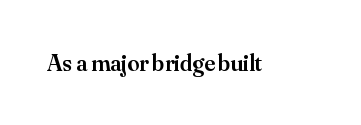
{"italic": "no", "bold": "semi", "underline": "no", "letter_spacing": "normal", "letter_spacing_em": 0.0, "glyph_px": 24}
